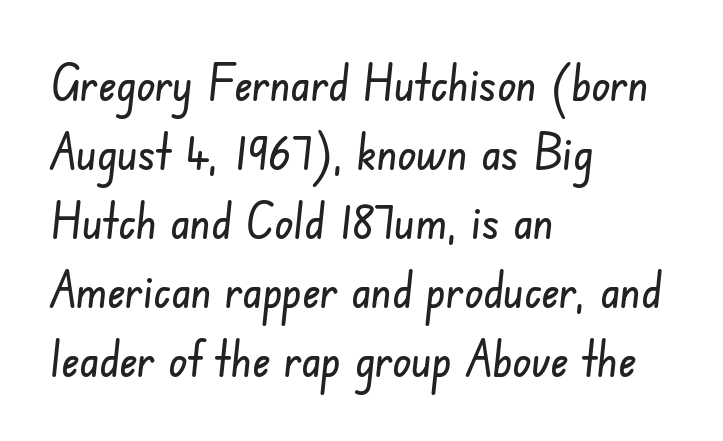
{"serif": "no", "width": "condensed", "stroke_contrast": "low", "x_height": "small", "monospaced": "no", "underline": "no", "align": "left", "line_spacing": "normal", "line_spacing_ratio": 1.41, "letter_spacing": "normal", "letter_spacing_em": 0.0, "glyph_px": 49}
